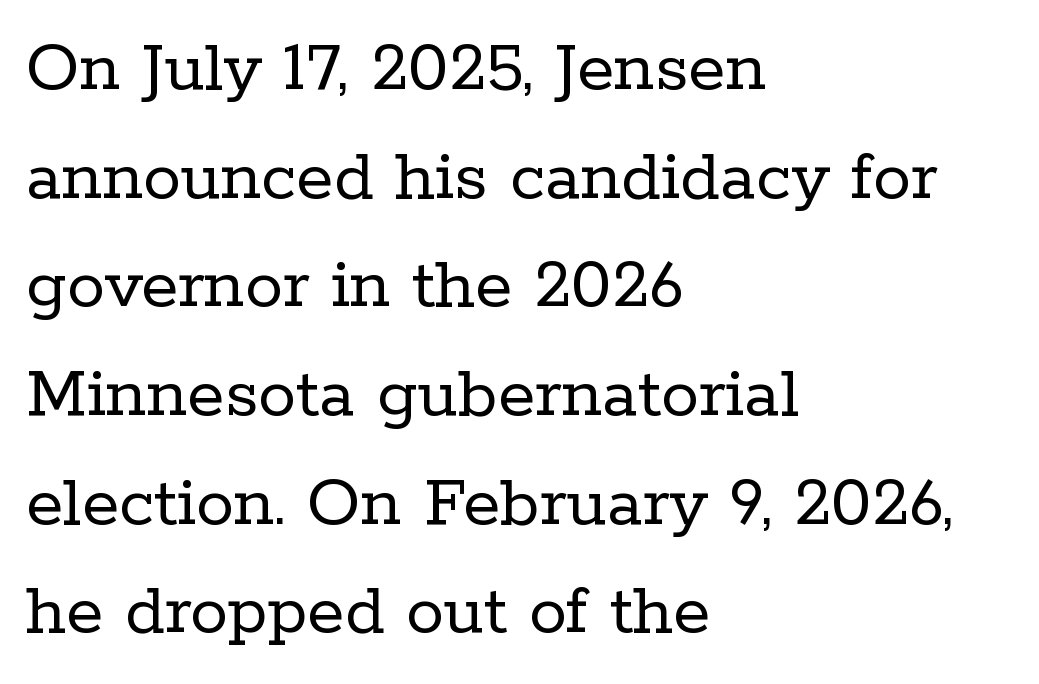
The image shows 76 px regular-weight serif type, upright; set left-aligned, normal line spacing (1.43x), normal letter spacing, not underlined; low stroke contrast and a medium x-height.
